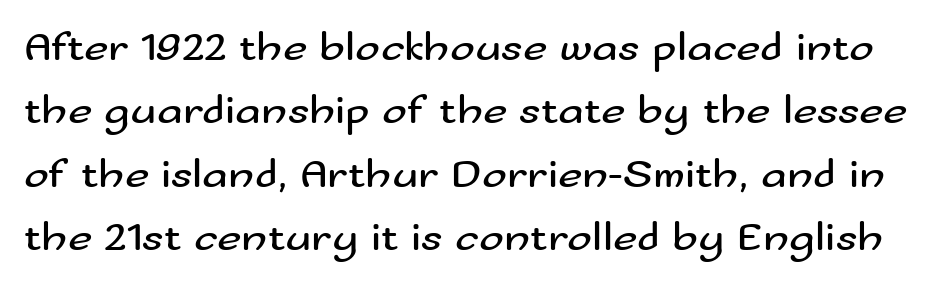
Look at the bottom of the vertical strokes: they stop flat, with no serifs. Lines of text with bare space underneath. A typesetter would mark this as roman, not italic. The letters sit at their default tracking, neither squeezed nor spread.
